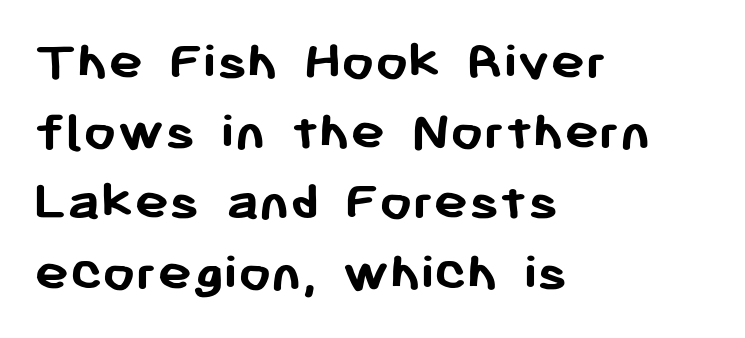
{"serif": "no", "italic": "no", "bold": "yes", "weight": "semibold", "width": "normal", "stroke_contrast": "low", "x_height": "medium", "monospaced": "no", "underline": "no", "align": "left", "line_spacing_ratio": 1.21, "letter_spacing": "normal", "letter_spacing_em": 0.0, "glyph_px": 58}
